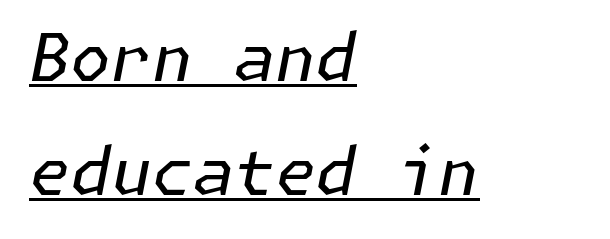
The image shows 66 px regular-weight type, italic (leaning right); set left-aligned, line spacing 1.72x, normal letter spacing, underlined; low stroke contrast and a medium x-height.
